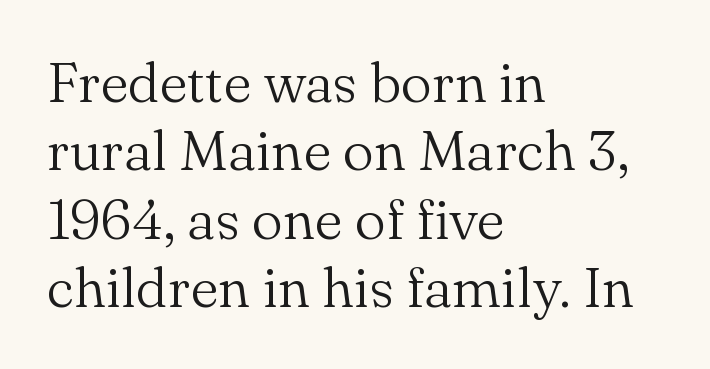
You could not count columns in this text — the font is proportionally spaced. A quiet, ordinary-to-light weight characterises the typeface. Every character sits straight up, as roman type does. This is serif lettering, the kind often seen in printed books. Check under the words: just untouched page. The letterforms sit shoulder to shoulder at normal distance.
